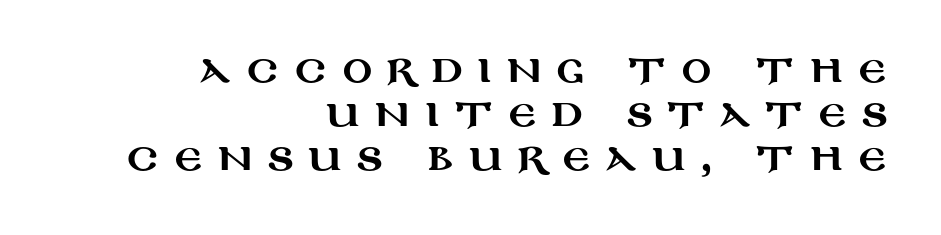
Q: Is the text italic (slanted)? A: No, it is upright.
Q: Is the typeface a serif or a sans-serif typeface? A: Sans-serif.
Q: Is the text underlined? A: No.
Q: How is the paragraph aligned? A: Right-aligned.
Q: Is the spacing between letters normal or unusually wide? A: Unusually wide.
Q: Width (condensed, normal, or wide)? A: Wide.
Q: Stroke contrast? A: Medium.
Q: x-height? A: Large.
Q: Monospaced? A: No.
